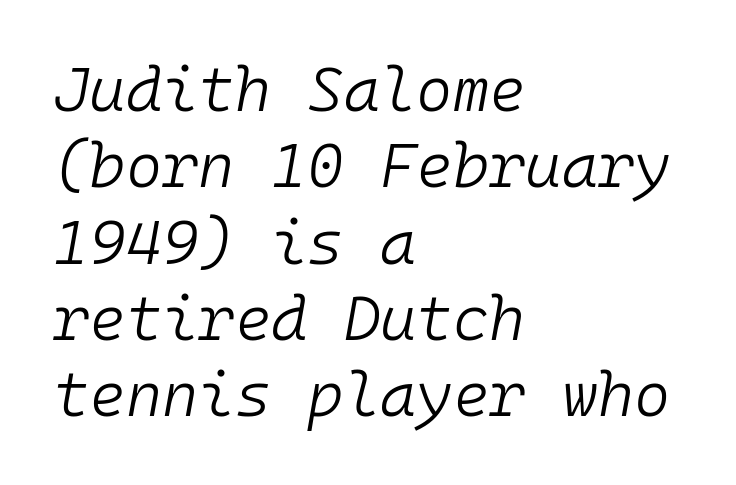
Lines of text with bare space underneath. These lines are rendered in a fixed-pitch font. Leftover space on each line is placed entirely after the last word. These lines keep a tight, regular rhythm from letter to letter.
